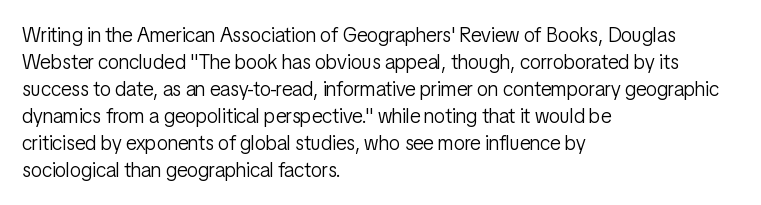
The image shows 20 px text type, upright; set left-aligned, normal line spacing (1.35x), normal letter spacing, not underlined.
